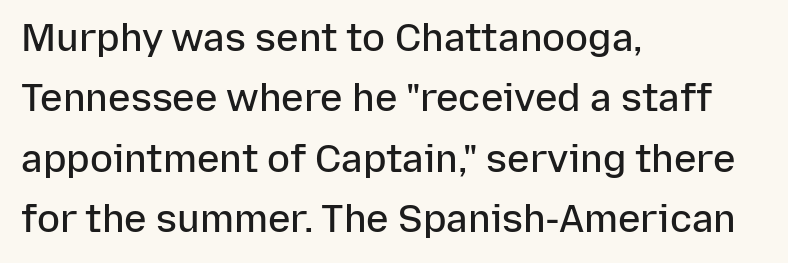
{"serif": "no", "italic": "no", "bold": "semi", "weight": "semibold", "width": "normal", "stroke_contrast": "low", "x_height": "medium", "monospaced": "no", "underline": "no", "align": "left", "line_spacing": "normal", "line_spacing_ratio": 1.59, "letter_spacing": "normal", "letter_spacing_em": 0.0, "glyph_px": 38}
